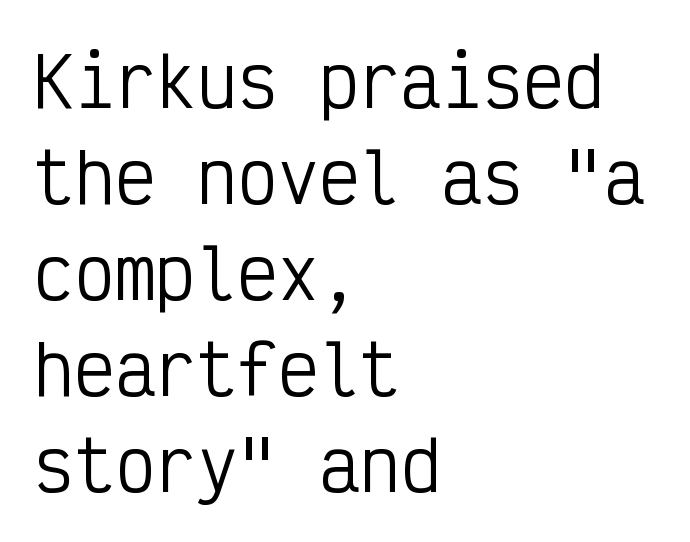
Is this a fixed-width face? Yes — each glyph sits in an identical cell. Between one letter and the next there's only the usual sliver of space. The letterforms sit at book weight or below. How would I describe the line gaps? Plain and ordinary. Leftover space on each line is placed entirely after the last word. Typographically, this falls in the sans-serif category.
